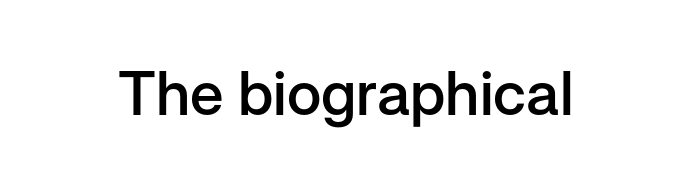
Clear beneath every line of the passage. In terms of letterspacing, this is plain default setting. You could not count columns in this text — the font is proportionally spaced. Tall strokes in this sample are plumb rather than angled.
